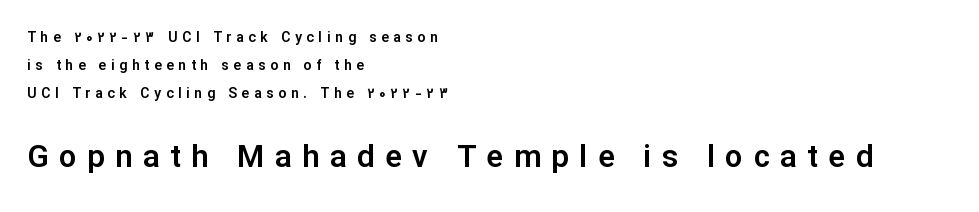
Reading down the column, the eye jumps a long way to each next line. A clean baseline with only descenders dipping below it. Does the type have serifs? No, each stem ends abruptly. Here the glyphs are tracked loosely, breaking word shapes into spaced letters. You get the small type first, then a jump to larger type. This is the regular roman posture of the typeface.
